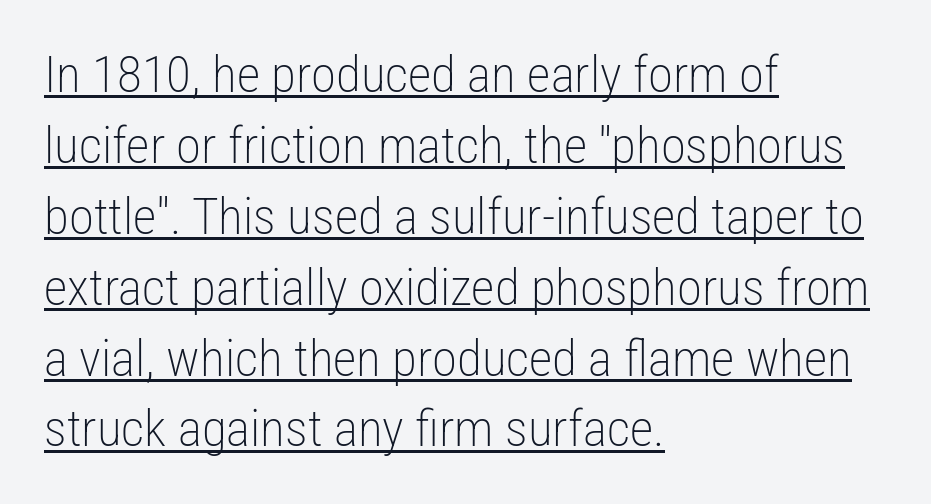
{"serif": "no", "italic": "no", "bold": "no", "weight": "light", "width": "condensed", "stroke_contrast": "low", "x_height": "medium", "monospaced": "no", "underline": "yes", "align": "left", "line_spacing": "normal", "line_spacing_ratio": 1.39, "letter_spacing": "normal", "letter_spacing_em": 0.0, "glyph_px": 51}
